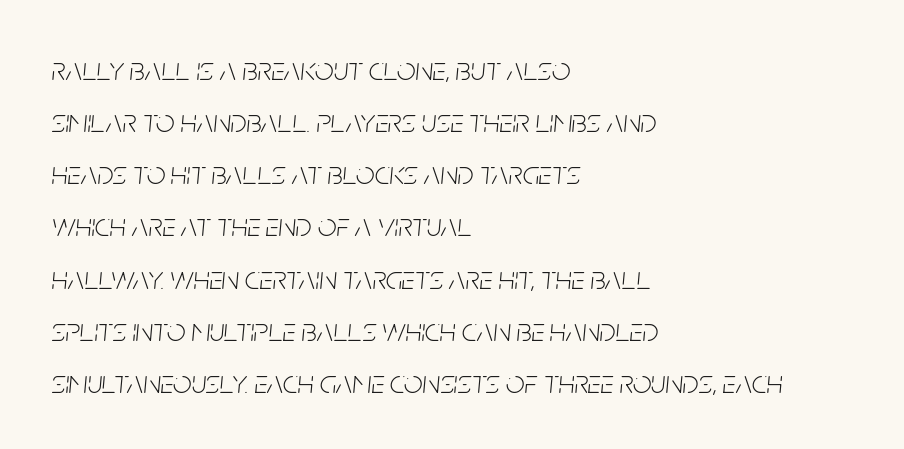
Q: Is the text bold? A: No.
Q: Is the text italic (slanted)? A: Yes, it leans right by about 5 degrees.
Q: Is the text underlined? A: No.
Q: How is the paragraph aligned? A: Left-aligned.
Q: Is the spacing between letters normal or unusually wide? A: Normal.
Q: Is the spacing between lines tight, normal or loose? A: Normal.
Q: Width (condensed, normal, or wide)? A: Condensed.
Q: Stroke contrast? A: Low.
Q: x-height? A: Large.
Q: Monospaced? A: No.
